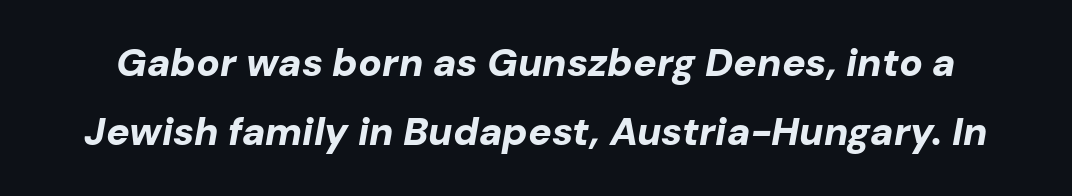
Q: Is the text bold? A: Yes.
Q: Is the text italic (slanted)? A: Yes, it leans right by about 10 degrees.
Q: Is the text underlined? A: No.
Q: Is the spacing between letters normal or unusually wide? A: Normal.
Q: Width (condensed, normal, or wide)? A: Normal.
Q: Stroke contrast? A: Low.
Q: x-height? A: Medium.
Q: Monospaced? A: No.
